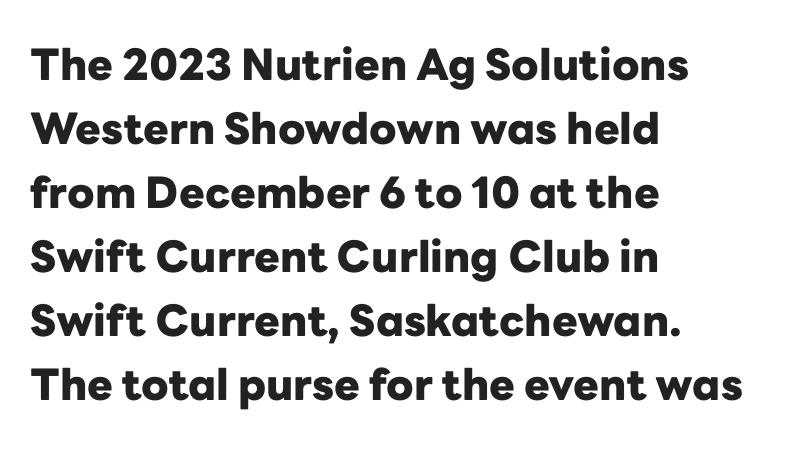
The image shows 43 px heavy sans-serif type, upright; set left-aligned, normal line spacing (1.49x), normal letter spacing, not underlined; low stroke contrast and a medium x-height.
